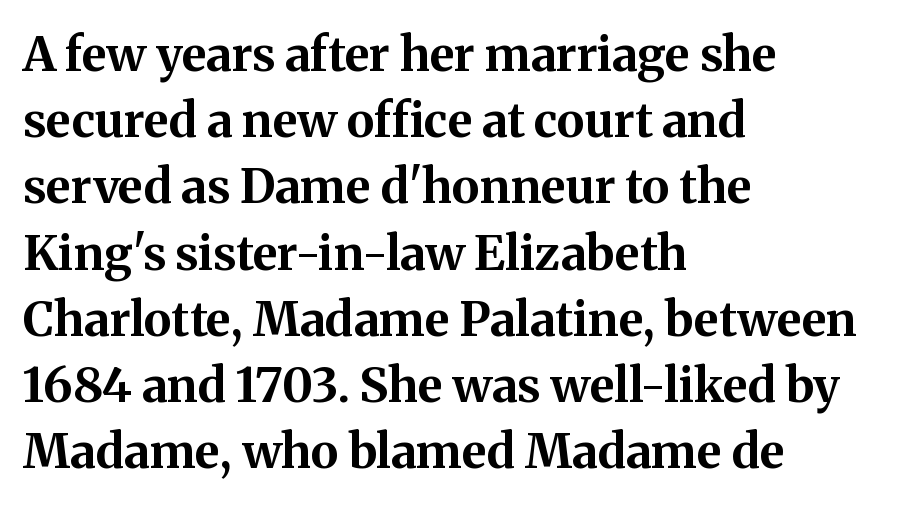
Q: Is the text bold? A: Yes.
Q: Is the text italic (slanted)? A: No, it is upright.
Q: Is the typeface a serif or a sans-serif typeface? A: Serif.
Q: Is the text underlined? A: No.
Q: How is the paragraph aligned? A: Left-aligned.
Q: Is the spacing between letters normal or unusually wide? A: Normal.
Q: Is the spacing between lines tight, normal or loose? A: Normal.
Q: Width (condensed, normal, or wide)? A: Normal.
Q: Stroke contrast? A: Medium.
Q: x-height? A: Medium.
Q: Monospaced? A: No.
